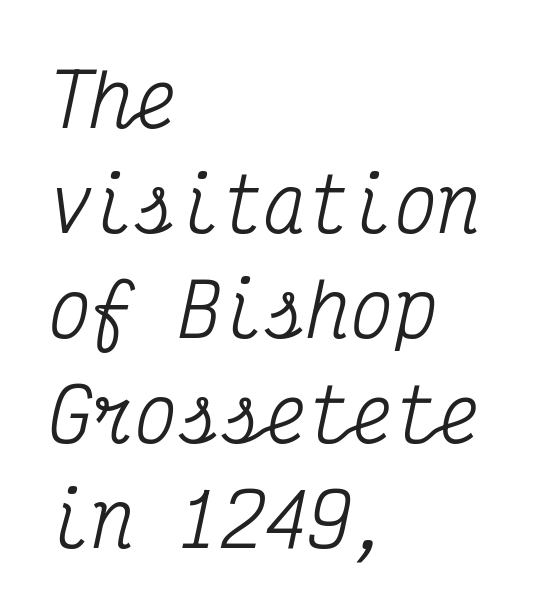
{"serif": "yes", "italic": "yes", "lean": "right", "slant_degrees": 12, "width": "condensed", "stroke_contrast": "medium", "x_height": "medium", "monospaced": "yes", "underline": "no", "align": "left", "line_spacing": "normal", "line_spacing_ratio": 1.46, "letter_spacing": "normal", "letter_spacing_em": 0.0, "glyph_px": 72}
